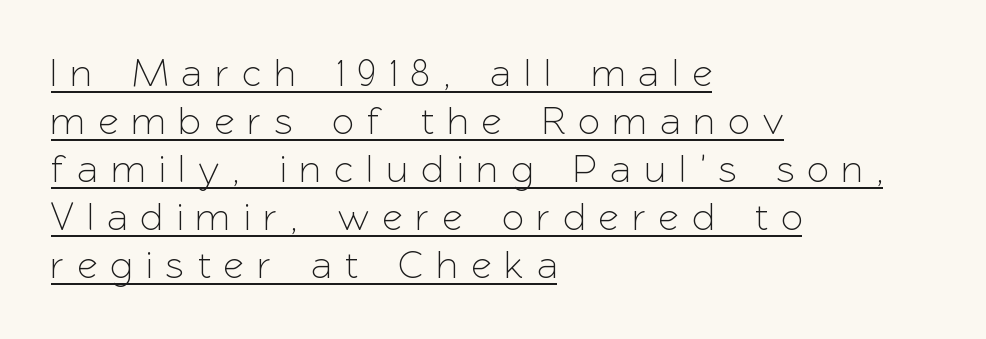
In terms of letterspacing, this is a distinctly airy, spread setting. The rendering shows plain stroke endings on the letterforms — a sans-serif design. The type sits square on the baseline with zero lean. Glance below the letters and you will spot a drawn line.
